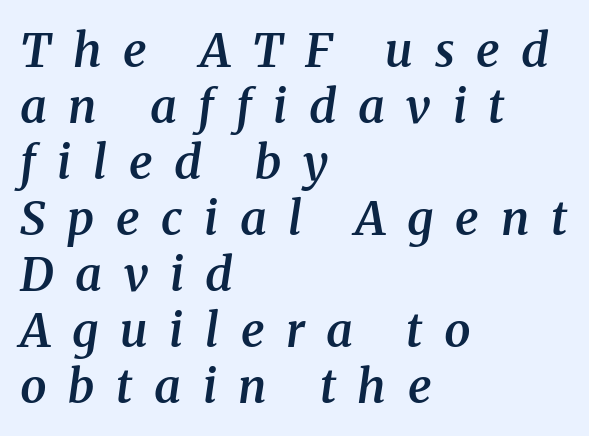
{"serif": "yes", "italic": "yes", "lean": "right", "slant_degrees": 8, "bold": "semi", "weight": "semibold", "width": "normal", "stroke_contrast": "medium", "x_height": "medium", "monospaced": "no", "underline": "no", "align": "left", "line_spacing_ratio": 1.19, "letter_spacing": "wide", "letter_spacing_em": 0.46, "glyph_px": 47}
